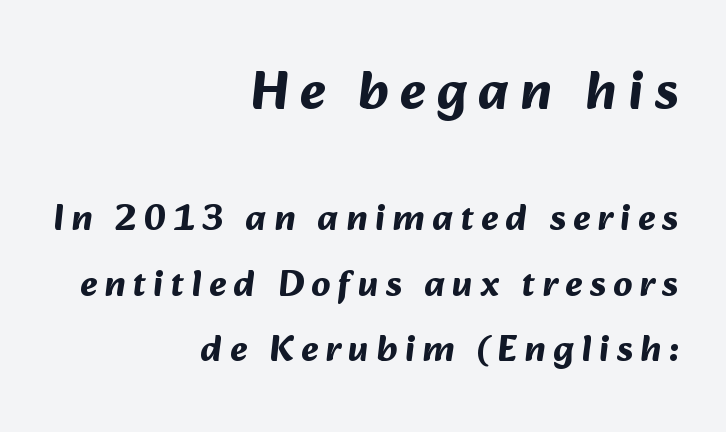
Q: Is the text bold? A: Yes.
Q: Is the typeface a serif or a sans-serif typeface? A: Sans-serif.
Q: Is the text underlined? A: No.
Q: How is the paragraph aligned? A: Right-aligned.
Q: Is the spacing between letters normal or unusually wide? A: Unusually wide.
Q: Which block of text is set in a larger size, the first (top) or the second (bottom)? A: The first (top) one.
Q: Width (condensed, normal, or wide)? A: Normal.
Q: Stroke contrast? A: Medium.
Q: x-height? A: Medium.
Q: Monospaced? A: No.
